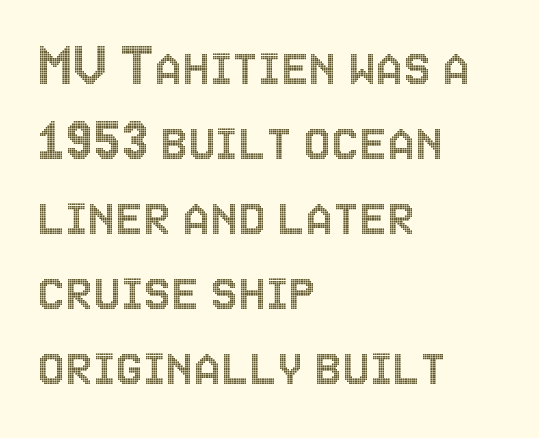
{"italic": "no", "width": "condensed", "x_height": "large", "monospaced": "no", "underline": "no", "align": "left", "line_spacing_ratio": 1.21, "letter_spacing": "normal", "letter_spacing_em": 0.0, "glyph_px": 62}
